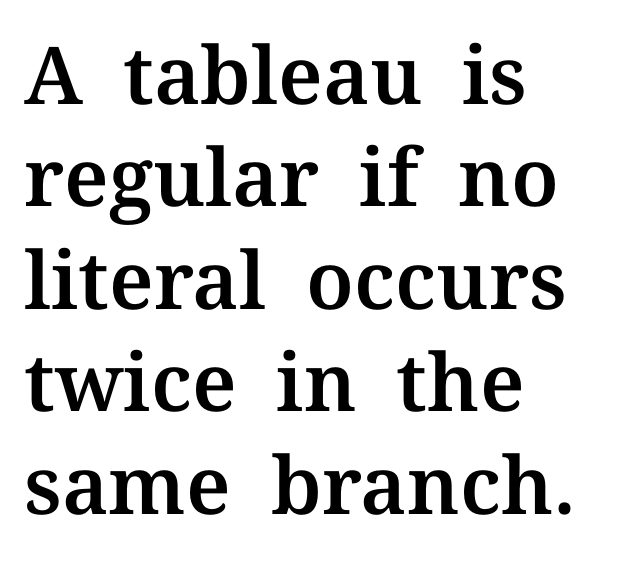
{"serif": "yes", "italic": "no", "width": "normal", "stroke_contrast": "medium", "x_height": "medium", "monospaced": "no", "underline": "no", "align": "left", "line_spacing": "normal", "line_spacing_ratio": 1.28, "letter_spacing": "normal", "letter_spacing_em": 0.0, "glyph_px": 80}
